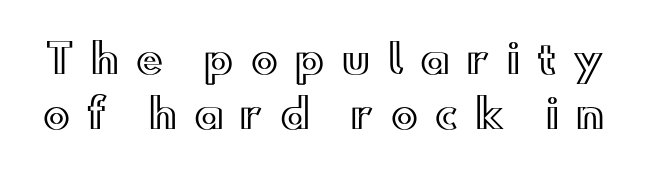
The passage shown is typed in a proportional face where columns would drift. Does the lettering tilt? It doesn't — this is upright. Inter-character spacing is expanded well beyond the font's built-in metrics. The space beneath each line is pristine and unruled. A normal amount of white space separates one row of letters from the next.
